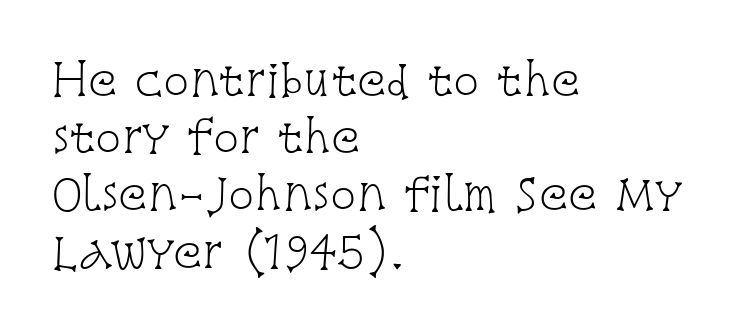
How would I describe the line gaps? Plain and ordinary. The typesetter chose a ragged-right arrangement here. Descenders hang freely into open space. Every character sits straight up, as roman type does. Weight: in the light-to-regular range. Proportional: the letters do not fall into vertical columns.
